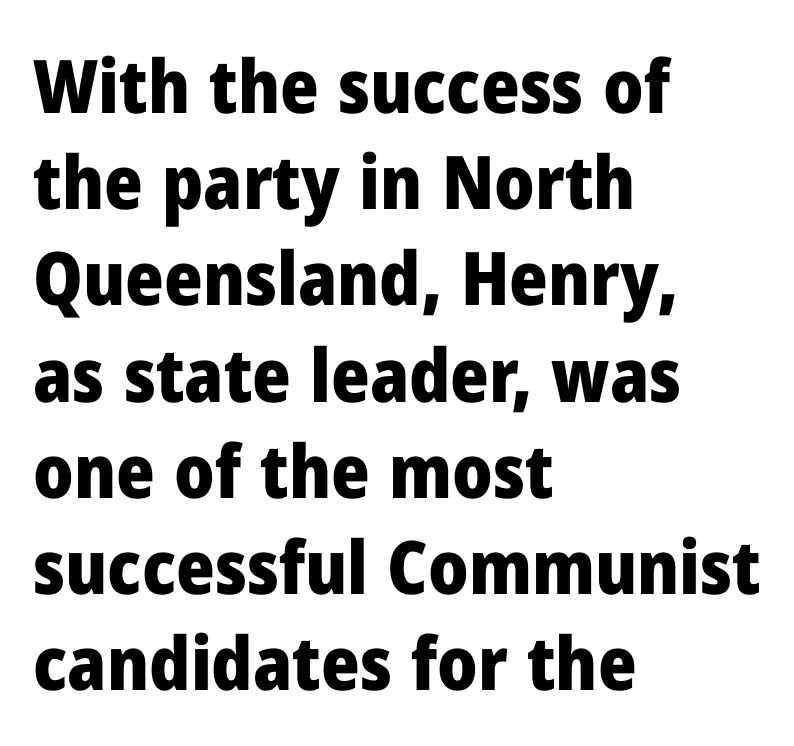
{"serif": "no", "italic": "no", "bold": "yes", "weight": "heavy", "width": "normal", "stroke_contrast": "low", "x_height": "medium", "monospaced": "no", "underline": "no", "align": "left", "line_spacing": "normal", "line_spacing_ratio": 1.3, "letter_spacing": "normal", "letter_spacing_em": 0.0, "glyph_px": 74}
